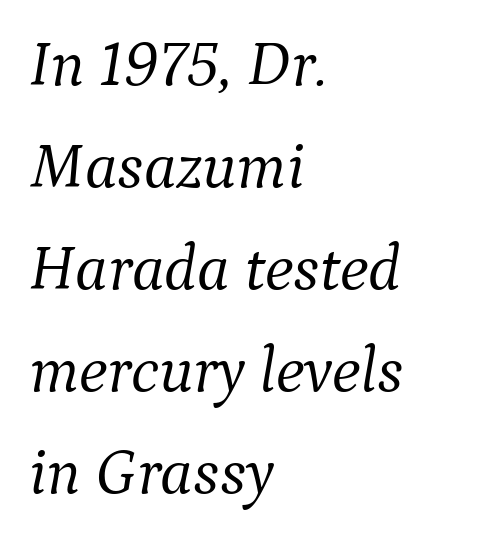
{"serif": "yes", "italic": "yes", "lean": "right", "slant_degrees": 9, "bold": "no", "weight": "light", "width": "normal", "stroke_contrast": "medium", "x_height": "medium", "monospaced": "no", "underline": "no", "align": "left", "line_spacing": "normal", "line_spacing_ratio": 1.57, "letter_spacing": "normal", "letter_spacing_em": 0.0, "glyph_px": 65}
